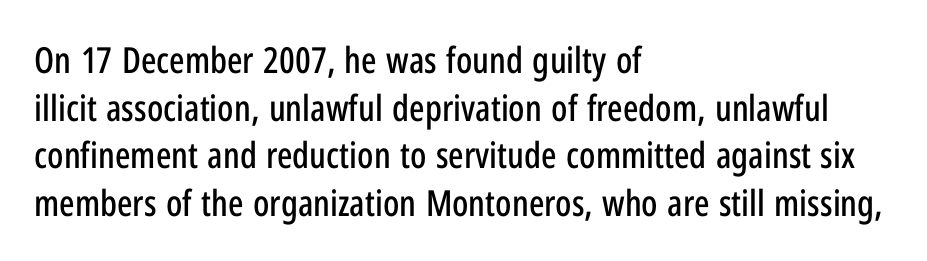
The image shows 36 px condensed sans-serif type, upright; set left-aligned, normal line spacing (1.32x), normal letter spacing, not underlined; low stroke contrast and a medium x-height.
